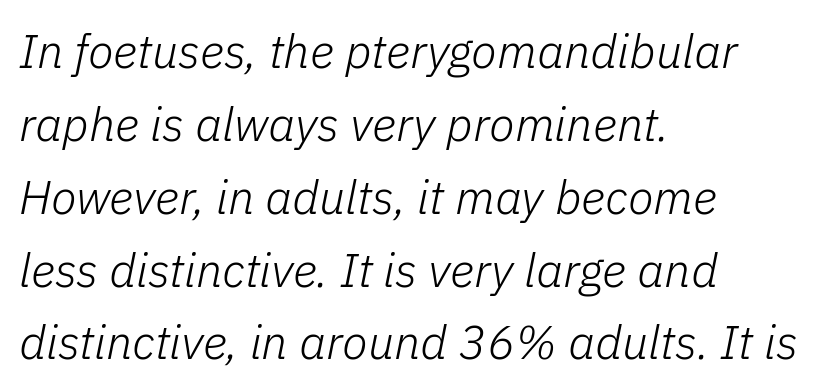
Q: Is the text bold? A: No.
Q: Is the text italic (slanted)? A: Yes, it leans right by about 11 degrees.
Q: Is the text underlined? A: No.
Q: How is the paragraph aligned? A: Left-aligned.
Q: Is the spacing between letters normal or unusually wide? A: Normal.
Q: Is the spacing between lines tight, normal or loose? A: Normal.
Q: Width (condensed, normal, or wide)? A: Normal.
Q: Stroke contrast? A: Low.
Q: x-height? A: Medium.
Q: Monospaced? A: No.
